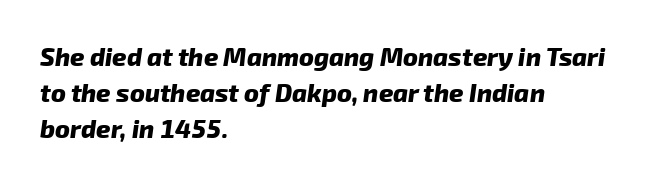
{"bold": "yes", "underline": "no", "align": "left", "line_spacing": "normal", "line_spacing_ratio": 1.44, "letter_spacing": "normal", "letter_spacing_em": 0.0, "glyph_px": 25}
